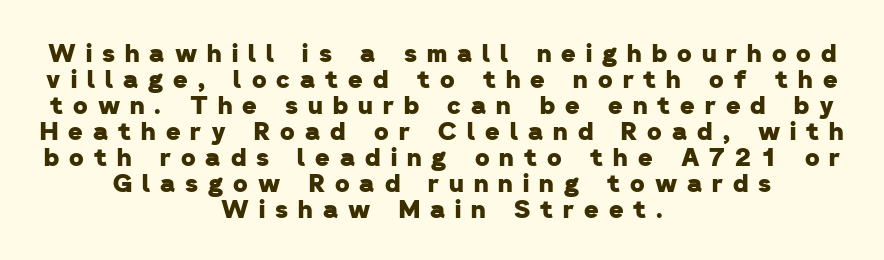
{"bold": "yes", "underline": "no", "align": "center", "line_spacing": "tight", "line_spacing_ratio": 1.04, "letter_spacing": "wide", "letter_spacing_em": 0.4, "glyph_px": 25}
